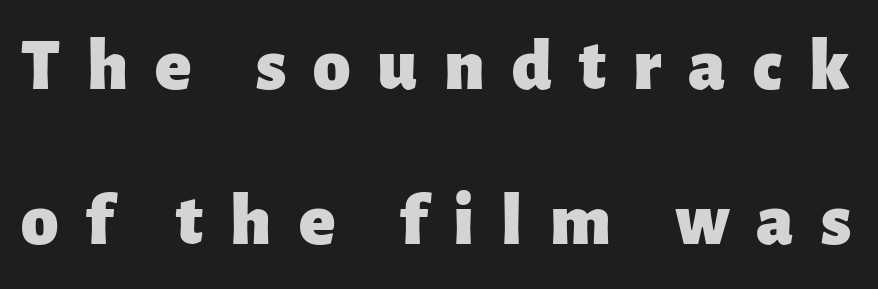
{"serif": "no", "italic": "no", "bold": "yes", "weight": "heavy", "width": "normal", "stroke_contrast": "low", "x_height": "medium", "monospaced": "no", "underline": "no", "line_spacing": "loose", "line_spacing_ratio": 2.07, "letter_spacing": "wide", "letter_spacing_em": 0.36, "glyph_px": 75}
